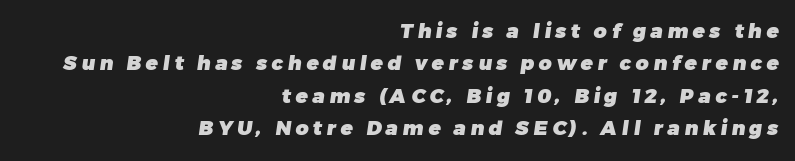
Q: Is the text bold? A: Yes.
Q: Is the text underlined? A: No.
Q: How is the paragraph aligned? A: Right-aligned.
Q: Is the spacing between letters normal or unusually wide? A: Unusually wide.
Q: Is the spacing between lines tight, normal or loose? A: Normal.
